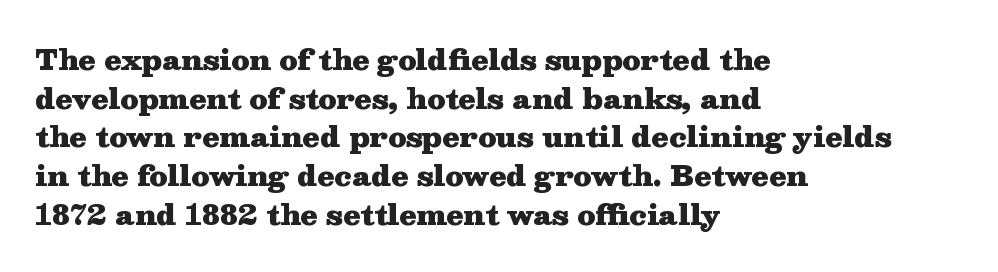
Q: Is the text bold? A: Yes.
Q: Is the text italic (slanted)? A: No, it is upright.
Q: Is the typeface a serif or a sans-serif typeface? A: Serif.
Q: Is the text underlined? A: No.
Q: How is the paragraph aligned? A: Left-aligned.
Q: Is the spacing between letters normal or unusually wide? A: Normal.
Q: Is the spacing between lines tight, normal or loose? A: Normal.
Q: Width (condensed, normal, or wide)? A: Wide.
Q: Stroke contrast? A: Medium.
Q: x-height? A: Medium.
Q: Monospaced? A: No.
